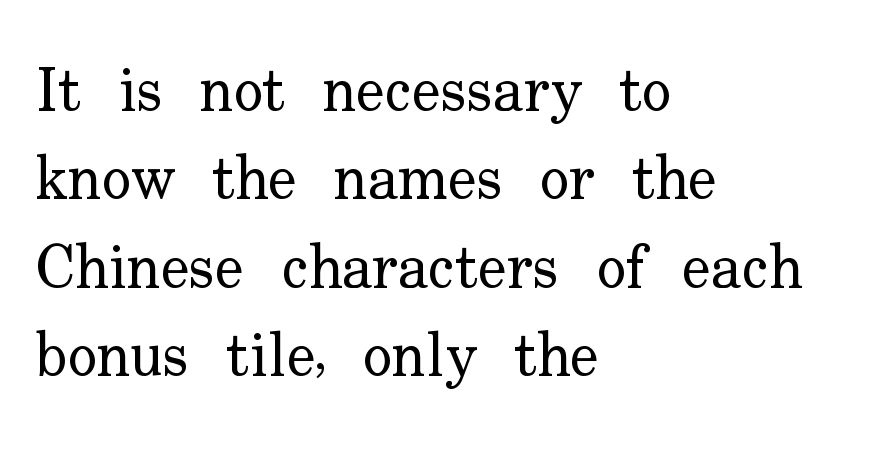
The image shows 61 px regular-weight serif type, upright; set left-aligned, normal line spacing (1.45x), normal letter spacing, not underlined; low stroke contrast and a small x-height.
